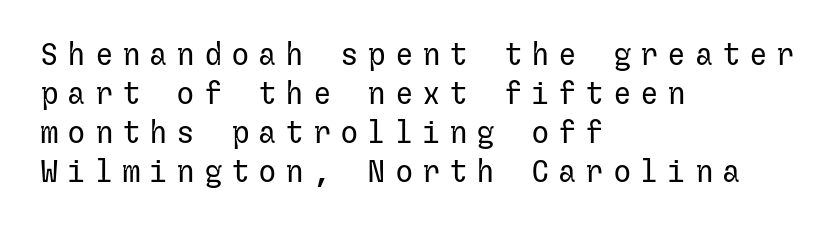
Unlike italic type, these characters show no tilt at all. Grotesque or geometric, the face here clearly has no serifs. Honestly, the letter spacing is so wide it's the main thing you notice. Any mark beneath the type? The region is blank. The typeface has the unassuming heft of standard copy or less.
